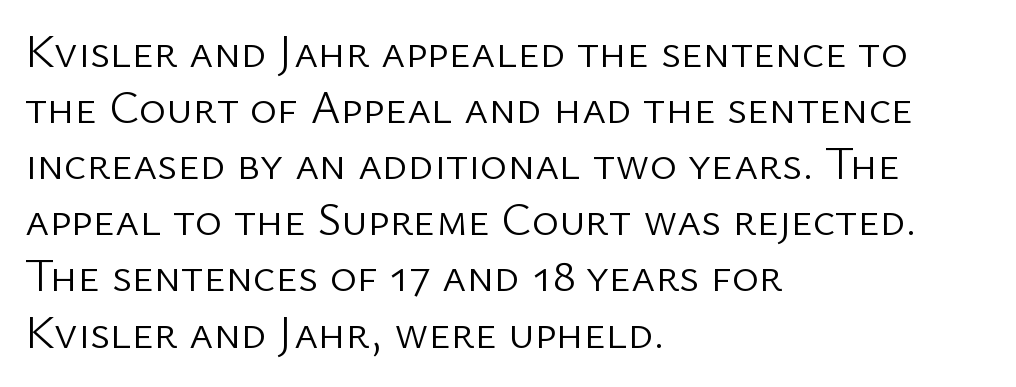
Character widths vary here, with narrow letters taking less room than wide ones. Which margin do the lines hug? The left one — the right edge is uneven. Serifs: no, the terminals of the letterforms are clean. The passage shown has conventional tracking throughout.
